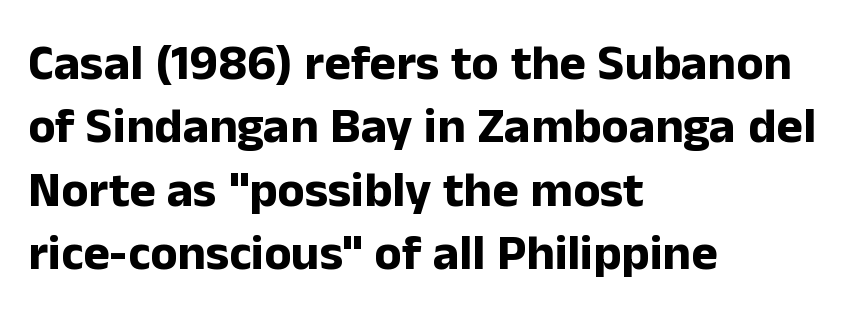
{"serif": "no", "italic": "no", "bold": "yes", "weight": "bold", "width": "normal", "stroke_contrast": "low", "x_height": "medium", "monospaced": "no", "underline": "no", "align": "left", "line_spacing": "normal", "line_spacing_ratio": 1.27, "letter_spacing": "normal", "letter_spacing_em": 0.0, "glyph_px": 50}
